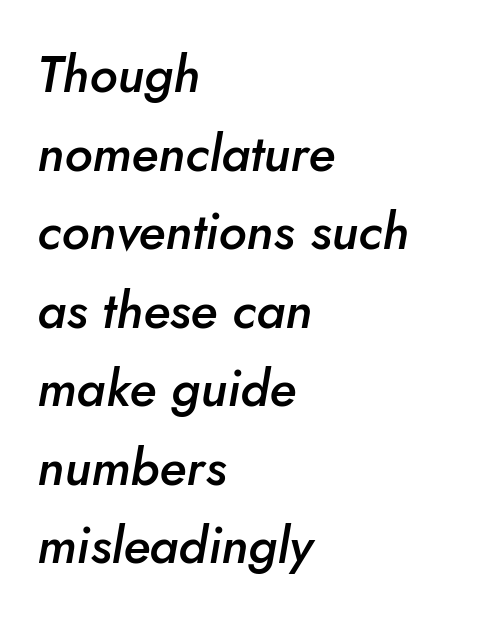
Q: Is the text bold? A: Semi-bold.
Q: Is the text italic (slanted)? A: Yes, it leans right by about 10 degrees.
Q: Is the text underlined? A: No.
Q: How is the paragraph aligned? A: Left-aligned.
Q: Is the spacing between letters normal or unusually wide? A: Normal.
Q: Is the spacing between lines tight, normal or loose? A: Normal.
Q: Width (condensed, normal, or wide)? A: Normal.
Q: Stroke contrast? A: Low.
Q: x-height? A: Small.
Q: Monospaced? A: No.
